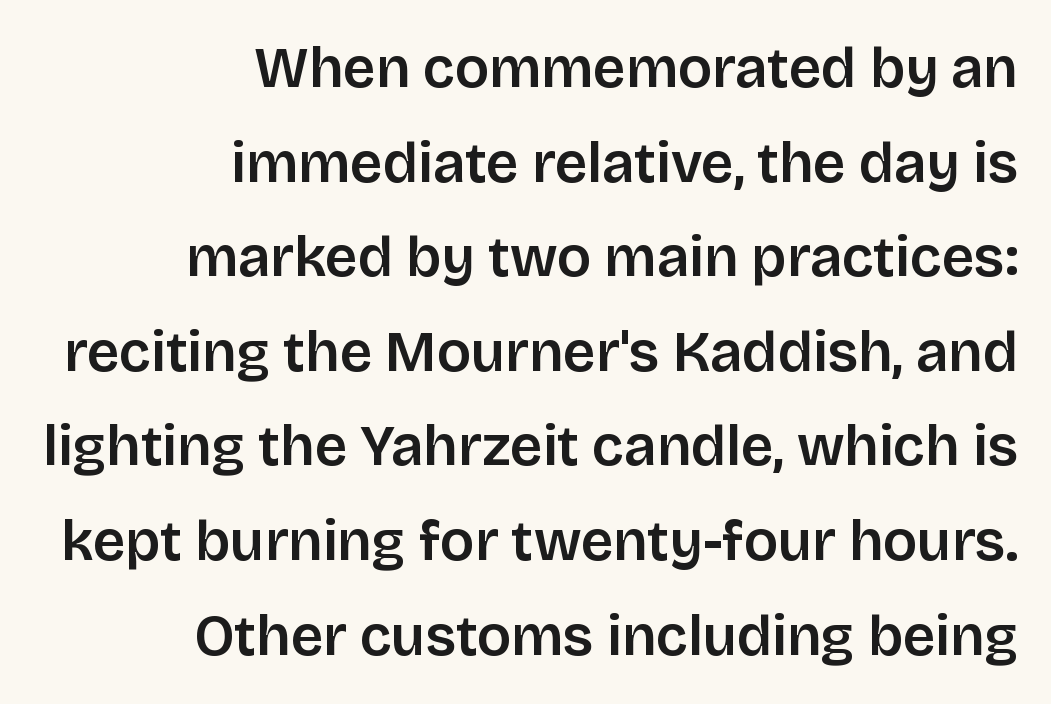
{"serif": "no", "italic": "no", "bold": "semi", "weight": "semibold", "width": "normal", "stroke_contrast": "low", "x_height": "large", "monospaced": "no", "underline": "no", "align": "right", "line_spacing": "normal", "line_spacing_ratio": 1.66, "letter_spacing": "normal", "letter_spacing_em": 0.0, "glyph_px": 57}
